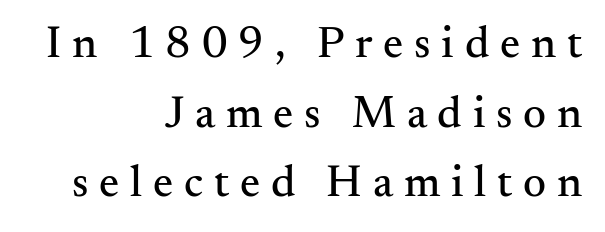
Q: Is the text italic (slanted)? A: No, it is upright.
Q: Is the typeface a serif or a sans-serif typeface? A: Serif.
Q: Is the text underlined? A: No.
Q: How is the paragraph aligned? A: Right-aligned.
Q: Is the spacing between letters normal or unusually wide? A: Unusually wide.
Q: Is the spacing between lines tight, normal or loose? A: Normal.
Q: Width (condensed, normal, or wide)? A: Normal.
Q: Stroke contrast? A: Medium.
Q: x-height? A: Small.
Q: Monospaced? A: No.
